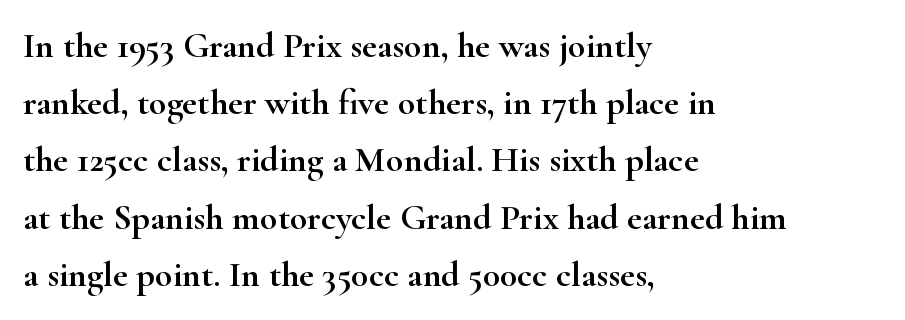
The image shows 36 px wide serif type, upright; set left-aligned, normal line spacing (1.59x), normal letter spacing, not underlined; high stroke contrast and a small x-height.
